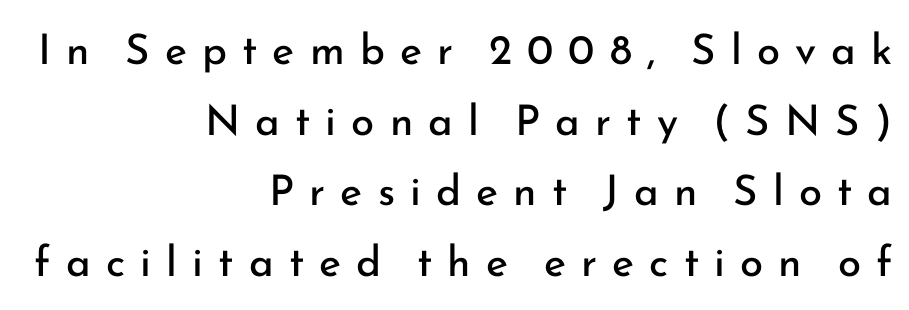
The image shows 42 px regular-weight sans-serif type, upright; set right-aligned, normal line spacing (1.68x), unusually wide letter spacing (+0.36 em), not underlined; low stroke contrast and a small x-height.
